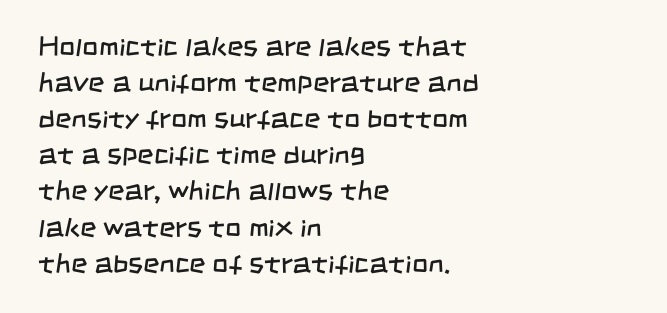
Q: Is the text bold? A: No.
Q: Is the typeface a serif or a sans-serif typeface? A: Sans-serif.
Q: Is the text underlined? A: No.
Q: How is the paragraph aligned? A: Left-aligned.
Q: Is the spacing between letters normal or unusually wide? A: Normal.
Q: Is the spacing between lines tight, normal or loose? A: Normal.
Q: Width (condensed, normal, or wide)? A: Condensed.
Q: Stroke contrast? A: Low.
Q: x-height? A: Large.
Q: Monospaced? A: No.
